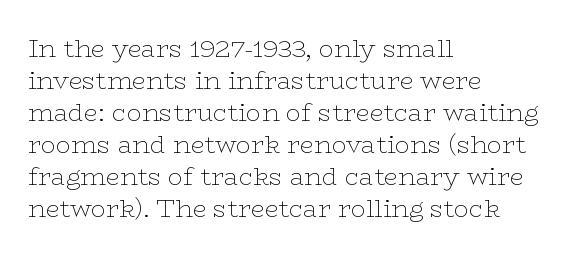
Glance below the letters and you will spot only blank space. The weight tops out at a normal text grade. Teacher's note: observe the even left margin — that is flush-left alignment. Interline gaps are of average width in this sample. In terms of posture, this sample is upright.
